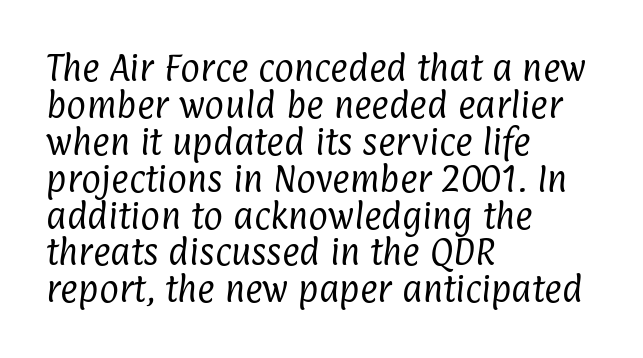
The ragged edge is on the right, which tells us the setting is flush left. Each letter's strokes conclude bluntly, with no projecting serifs. Each word holds together tightly as a unit, with standard inter-letter gaps. Nobody drew a line under any word here. Compared with a typical body face, this is equally light or lighter still. The letters advance in unequal steps, a hallmark of proportional type.
